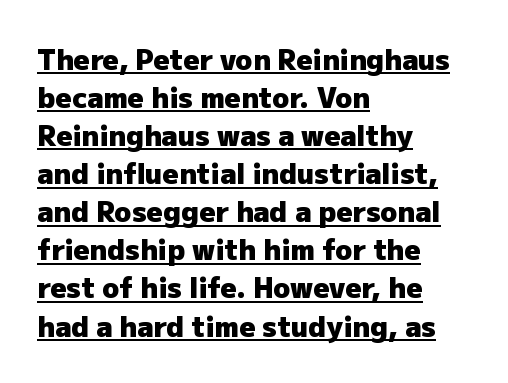
The image shows 28 px heavy sans-serif type, upright; set left-aligned, normal line spacing (1.36x), normal letter spacing, underlined; low stroke contrast and a medium x-height.
